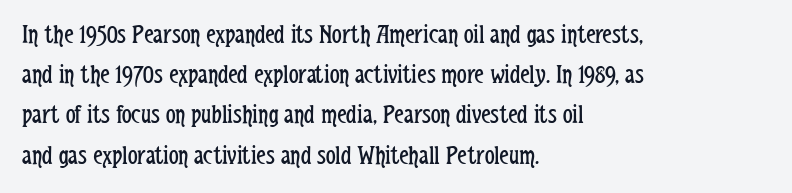
{"italic": "no", "bold": "no", "underline": "no", "align": "left", "line_spacing": "normal", "line_spacing_ratio": 1.49, "letter_spacing": "normal", "letter_spacing_em": 0.0, "glyph_px": 27}
